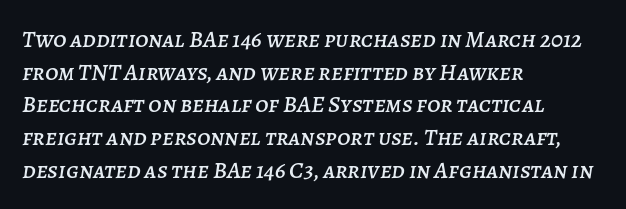
Q: Is the text italic (slanted)? A: Yes, it leans right by about 7 degrees.
Q: Is the text underlined? A: No.
Q: How is the paragraph aligned? A: Left-aligned.
Q: Is the spacing between letters normal or unusually wide? A: Normal.
Q: Is the spacing between lines tight, normal or loose? A: Normal.
